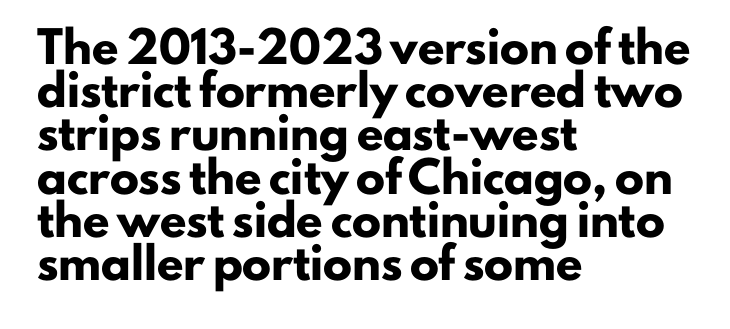
The image shows 29 px heavy sans-serif type, upright; set left-aligned, normal line spacing (1.49x), normal letter spacing, not underlined; low stroke contrast and a small x-height.
